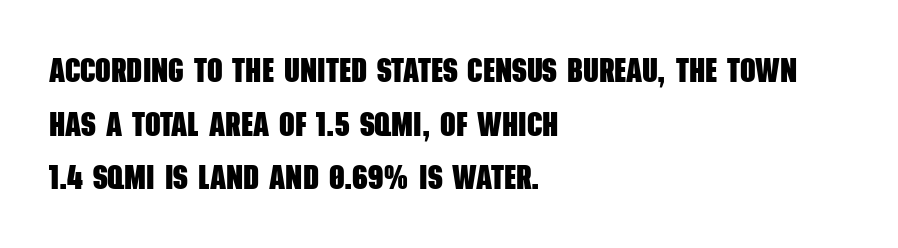
The image shows 34 px heavy, condensed sans-serif type; set left-aligned, normal line spacing (1.58x), normal letter spacing, not underlined; low stroke contrast and a large x-height.
